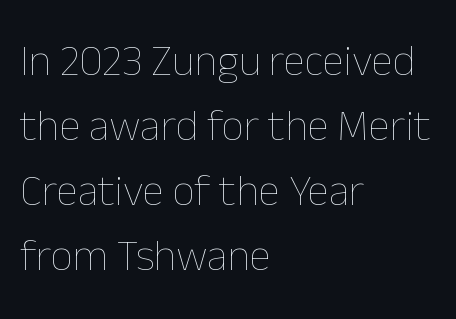
The image shows 44 px thin type, upright; set left-aligned, normal line spacing (1.48x), normal letter spacing, not underlined; low stroke contrast and a medium x-height.
